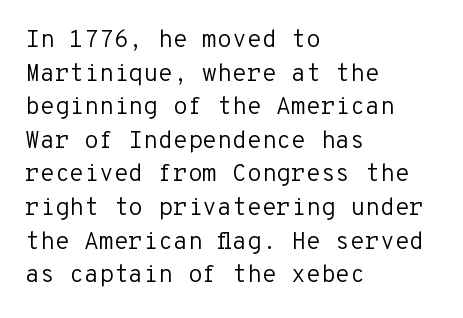
{"italic": "no", "bold": "no", "underline": "no", "align": "left", "line_spacing": "normal", "line_spacing_ratio": 1.4, "letter_spacing": "normal", "letter_spacing_em": 0.0, "glyph_px": 24}
